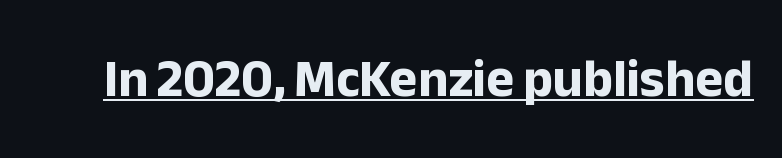
Does the type have serifs? No, each stem ends abruptly. The font is running at its bold setting. It's the straight-up-and-down kind of type. Character widths vary here, with narrow letters taking less room than wide ones. Has an underline been added? It has. This sample uses plain, unmodified letter spacing.
